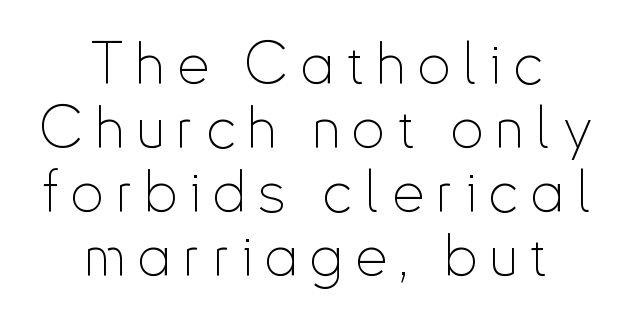
Spacing verdict: proportional, widths tailored to each character. Glyph-to-glyph distance is far greater than everyday printed text. Vertical strokes here are truly vertical. You could barely slide anything between these rows.
